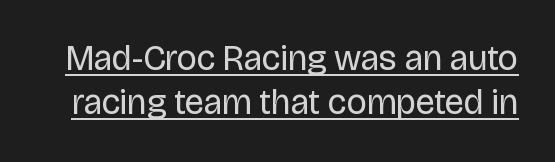
The passage shown is underscored from start to finish. This rendering employs a face without finishing strokes, i.e., a sans-serif. Unlike italic type, these characters show no tilt at all. Here the glyphs are tracked normally, forming tight word shapes.
